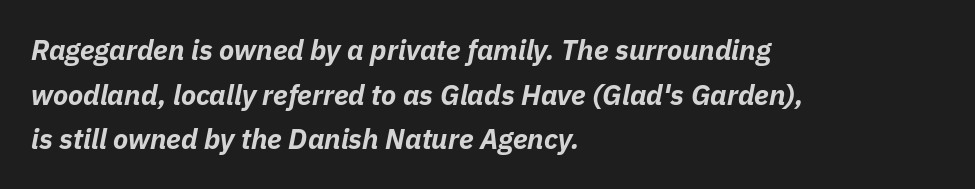
The space directly below the letters is spotless. The face used here has a pronounced slope to its letters. In terms of letterspacing, this is plain default setting. One glance says typical: line gaps are just what's usual. Spacing verdict: proportional, widths tailored to each character.
